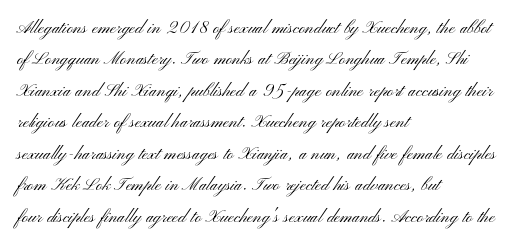
Q: Is the text bold? A: No.
Q: Is the text italic (slanted)? A: Yes.
Q: Is the text underlined? A: No.
Q: How is the paragraph aligned? A: Left-aligned.
Q: Is the spacing between letters normal or unusually wide? A: Normal.
Q: Is the spacing between lines tight, normal or loose? A: Normal.
